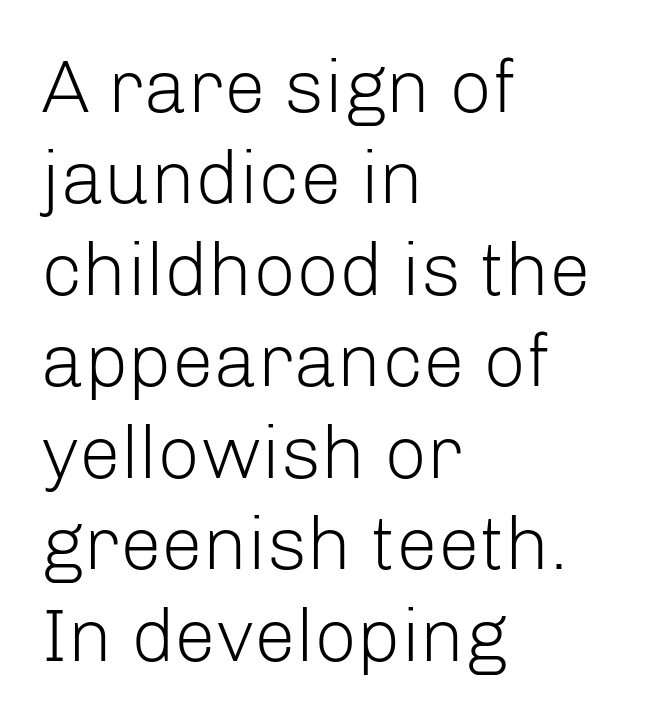
Q: Is the text bold? A: No.
Q: Is the text italic (slanted)? A: No, it is upright.
Q: Is the typeface a serif or a sans-serif typeface? A: Sans-serif.
Q: Is the text underlined? A: No.
Q: How is the paragraph aligned? A: Left-aligned.
Q: Is the spacing between letters normal or unusually wide? A: Normal.
Q: Width (condensed, normal, or wide)? A: Normal.
Q: Stroke contrast? A: Low.
Q: x-height? A: Medium.
Q: Monospaced? A: No.
